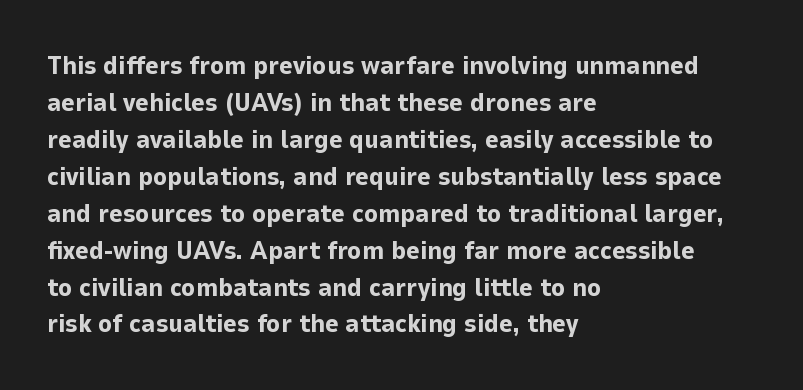
Q: Is the text bold? A: Yes.
Q: Is the text italic (slanted)? A: No, it is upright.
Q: Is the text underlined? A: No.
Q: How is the paragraph aligned? A: Left-aligned.
Q: Is the spacing between letters normal or unusually wide? A: Normal.
Q: Is the spacing between lines tight, normal or loose? A: Normal.
